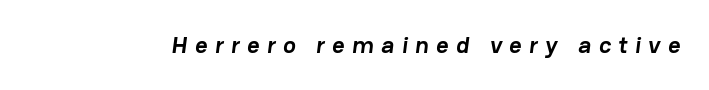
Q: Is the text bold? A: Yes.
Q: Is the text underlined? A: No.
Q: Is the spacing between letters normal or unusually wide? A: Unusually wide.
